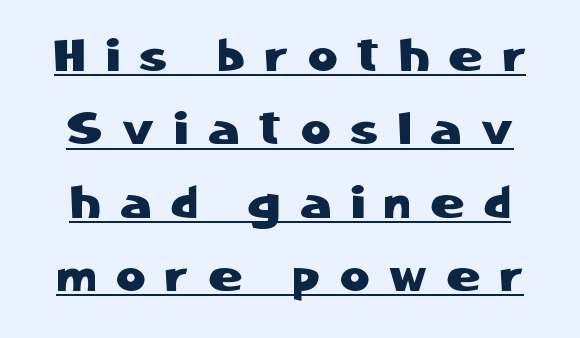
Q: Is the text italic (slanted)? A: No, it is upright.
Q: Is the typeface a serif or a sans-serif typeface? A: Sans-serif.
Q: Is the text underlined? A: Yes.
Q: Is the spacing between letters normal or unusually wide? A: Unusually wide.
Q: Is the spacing between lines tight, normal or loose? A: Normal.
Q: Width (condensed, normal, or wide)? A: Normal.
Q: Stroke contrast? A: Low.
Q: x-height? A: Medium.
Q: Monospaced? A: No.
